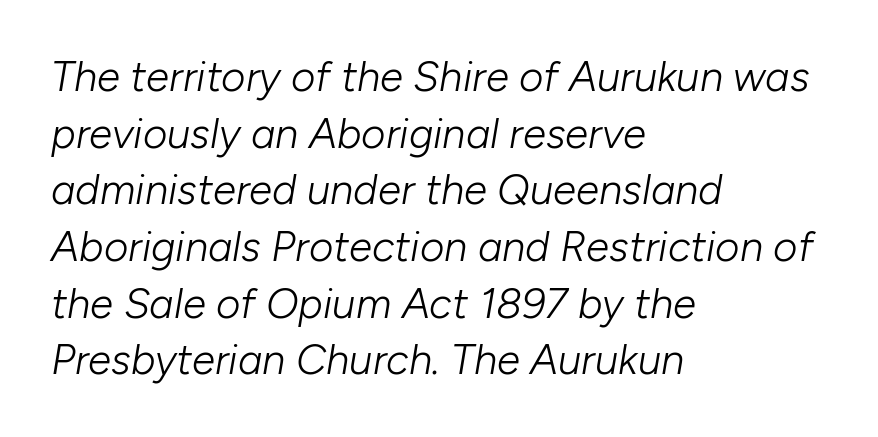
Varying glyph widths throughout — classic text-font behaviour. Emphasis-style slanted type is in use. Decoration check: the copy has no underline. The gaps between neighbouring characters are ordinary and unremarkable. Compared with typical paragraphs, the rows here are spaced about the same. Is the block centered? No — it sits flush against the left margin.
